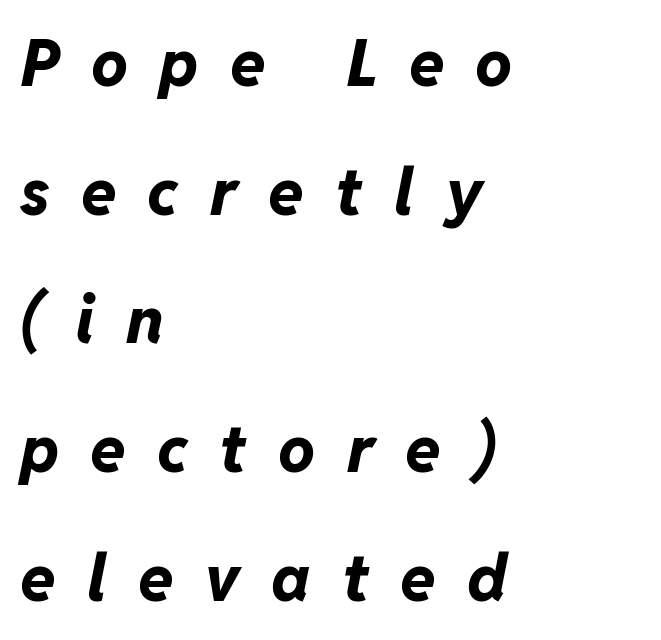
{"italic": "yes", "lean": "right", "slant_degrees": 11, "bold": "yes", "weight": "bold", "width": "normal", "stroke_contrast": "low", "x_height": "medium", "monospaced": "no", "underline": "no", "align": "left", "line_spacing": "loose", "line_spacing_ratio": 1.98, "letter_spacing": "wide", "letter_spacing_em": 0.48, "glyph_px": 65}
